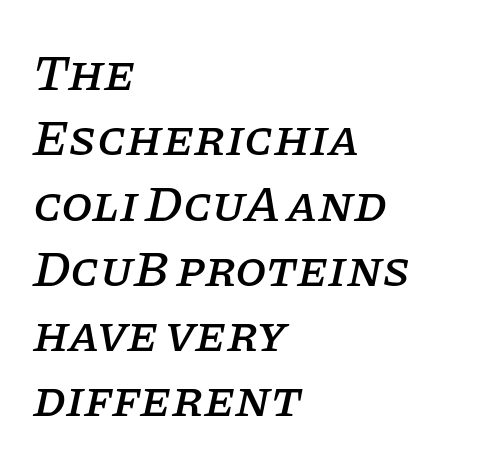
The image shows 51 px serif type, italic (leaning right); set left-aligned, normal line spacing (1.28x), normal letter spacing, not underlined; low stroke contrast and a large x-height.
